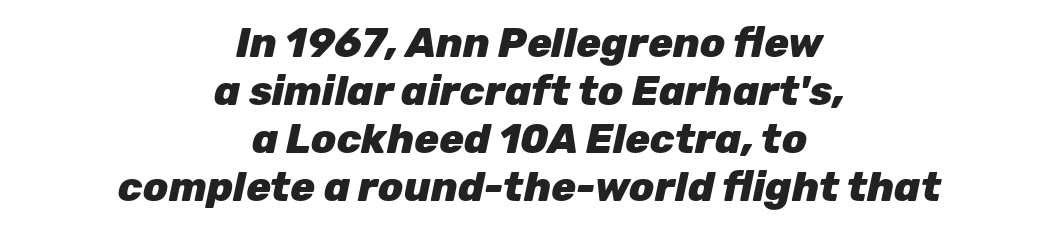
{"italic": "yes", "lean": "right", "slant_degrees": 12, "bold": "yes", "weight": "heavy", "width": "normal", "stroke_contrast": "low", "x_height": "medium", "monospaced": "no", "underline": "no", "align": "center", "line_spacing_ratio": 1.17, "letter_spacing": "normal", "letter_spacing_em": 0.0, "glyph_px": 41}
